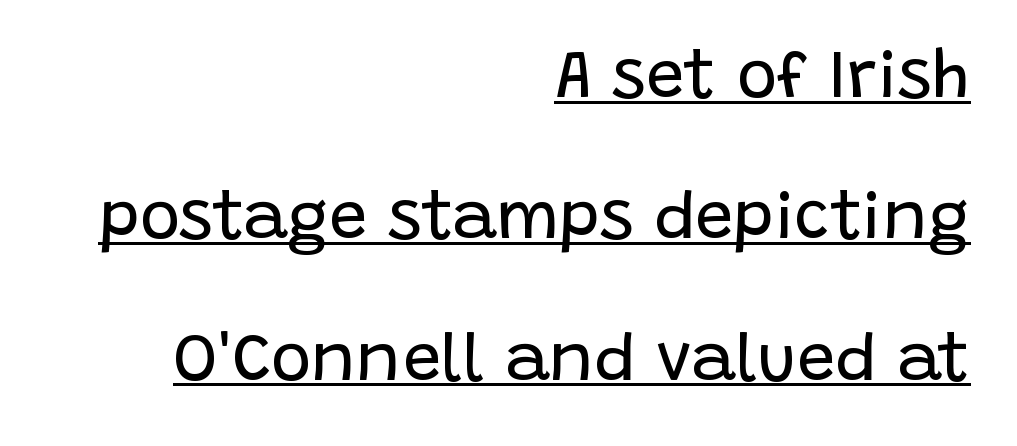
{"serif": "no", "italic": "no", "bold": "no", "weight": "regular", "width": "normal", "stroke_contrast": "low", "x_height": "large", "monospaced": "no", "underline": "yes", "align": "right", "line_spacing": "loose", "line_spacing_ratio": 2.08, "letter_spacing": "normal", "letter_spacing_em": 0.0, "glyph_px": 68}
